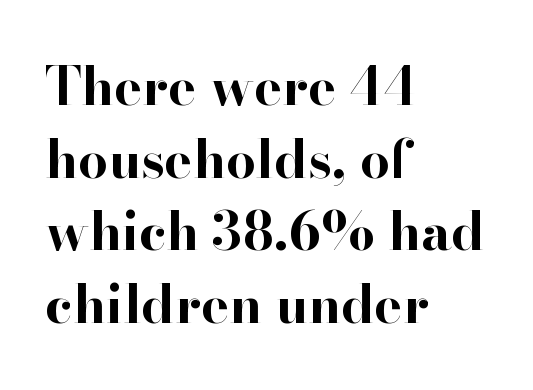
{"serif": "yes", "italic": "no", "bold": "yes", "weight": "bold", "width": "normal", "stroke_contrast": "high", "x_height": "small", "monospaced": "no", "underline": "no", "align": "left", "line_spacing": "normal", "line_spacing_ratio": 1.37, "letter_spacing": "normal", "letter_spacing_em": 0.0, "glyph_px": 53}
